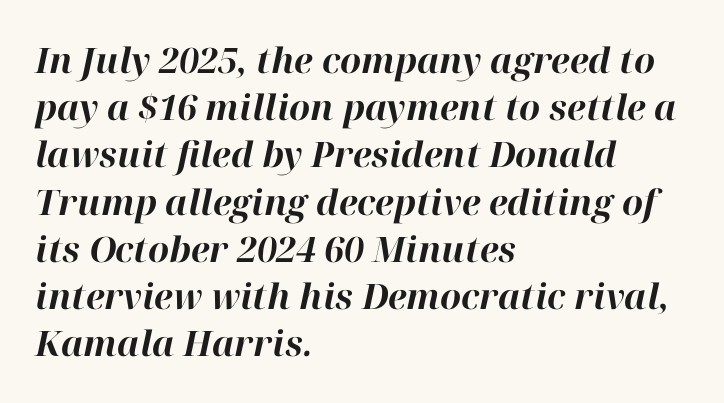
The image shows 35 px bold type, italic (leaning right); set left-aligned, normal line spacing (1.35x), normal letter spacing, not underlined; high stroke contrast and a medium x-height.
